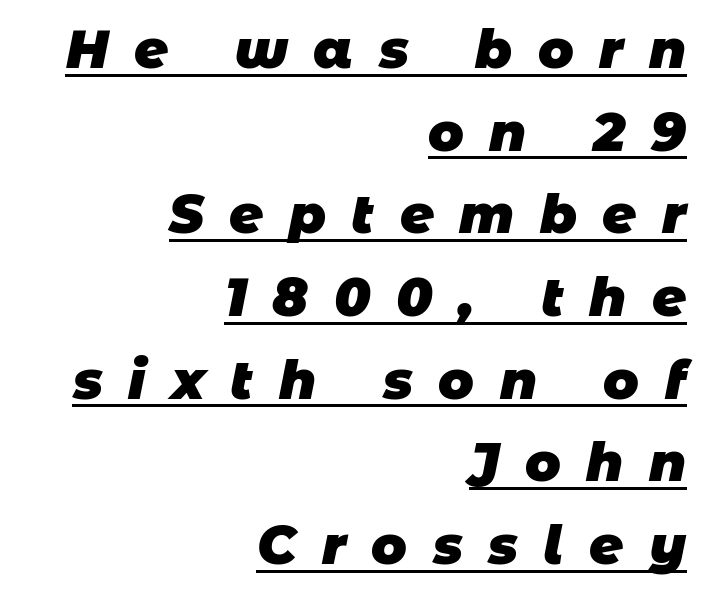
Q: Is the text bold? A: Yes.
Q: Is the typeface a serif or a sans-serif typeface? A: Sans-serif.
Q: Is the text underlined? A: Yes.
Q: How is the paragraph aligned? A: Right-aligned.
Q: Is the spacing between letters normal or unusually wide? A: Unusually wide.
Q: Is the spacing between lines tight, normal or loose? A: Normal.
Q: Width (condensed, normal, or wide)? A: Normal.
Q: Stroke contrast? A: Low.
Q: x-height? A: Large.
Q: Monospaced? A: No.
